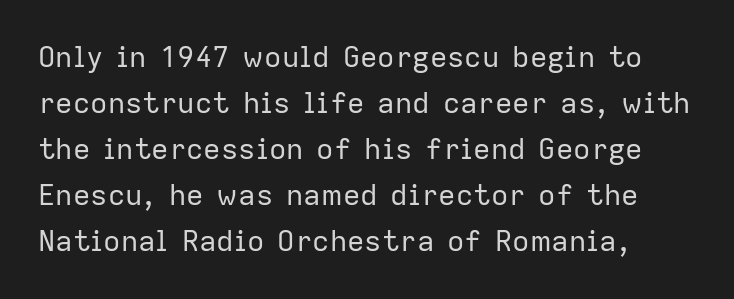
Clear beneath every line of the passage. Which margin do the lines hug? The left one — the right edge is uneven. Each letter keeps its own natural width here, so spacing adapts to shape. Is the stroke heavy? The answer is a plain regular-or-lighter.
